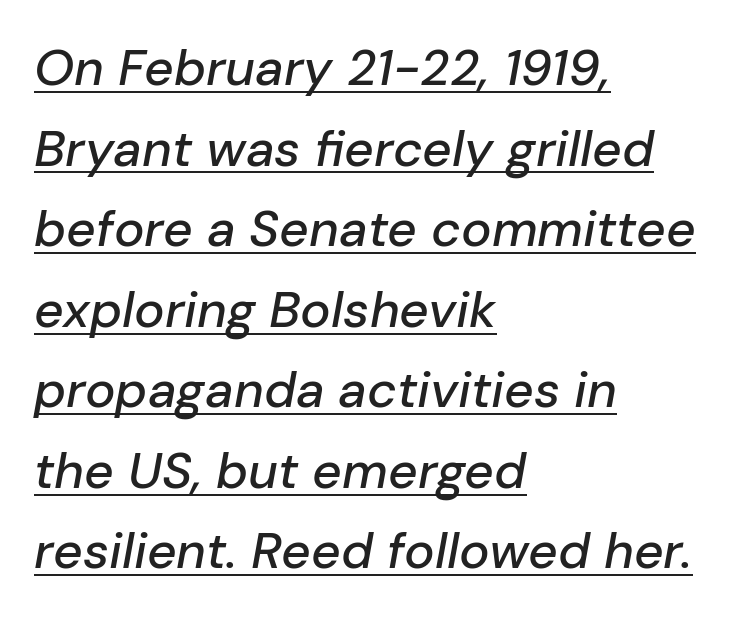
The image shows 51 px text type, italic (leaning right); set left-aligned, normal line spacing (1.58x), normal letter spacing, underlined; low stroke contrast and a medium x-height.
